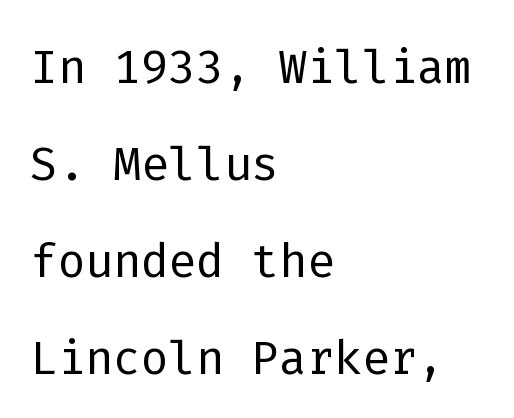
The image shows 65 px light sans-serif type, upright, monospaced; set left-aligned, normal line spacing (1.49x), normal letter spacing, not underlined; low stroke contrast and a medium x-height.
